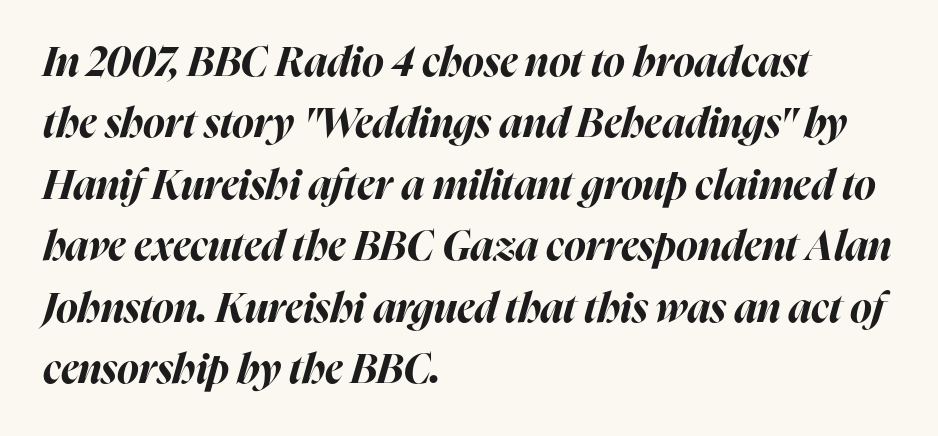
Q: Is the text bold? A: Yes.
Q: Is the text italic (slanted)? A: Yes, it leans right by about 16 degrees.
Q: Is the text underlined? A: No.
Q: How is the paragraph aligned? A: Left-aligned.
Q: Is the spacing between letters normal or unusually wide? A: Normal.
Q: Is the spacing between lines tight, normal or loose? A: Normal.
Q: Width (condensed, normal, or wide)? A: Normal.
Q: Stroke contrast? A: High.
Q: x-height? A: Medium.
Q: Monospaced? A: No.
